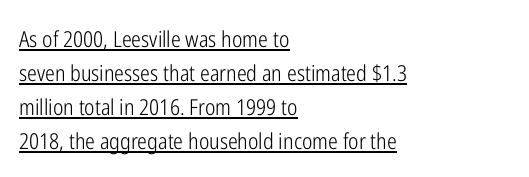
The image shows 22 px text type, upright; set left-aligned, normal line spacing (1.55x), normal letter spacing, underlined.
